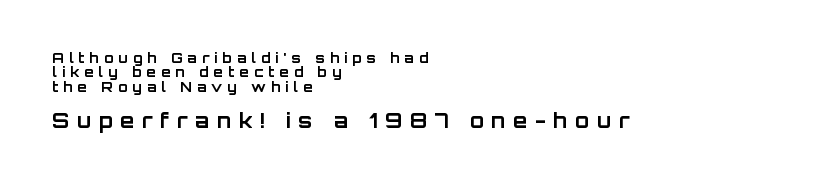
The image shows 21 px bold type, upright; set left-aligned, tight line spacing (1.02x), unusually wide letter spacing (+0.35 em), not underlined; the second (bottom) block is 1.5x larger.
